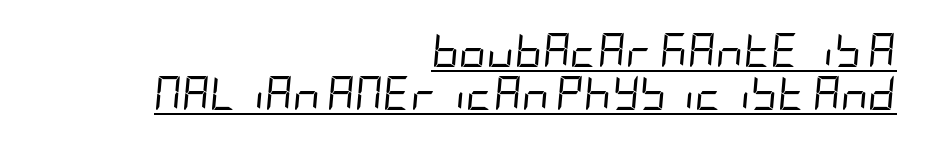
{"italic": "yes", "lean": "right", "slant_degrees": 5, "bold": "no", "weight": "regular", "width": "condensed", "stroke_contrast": "low", "x_height": "large", "underline": "yes", "align": "right", "line_spacing": "normal", "line_spacing_ratio": 1.26, "letter_spacing": "normal", "letter_spacing_em": 0.0, "glyph_px": 34}
